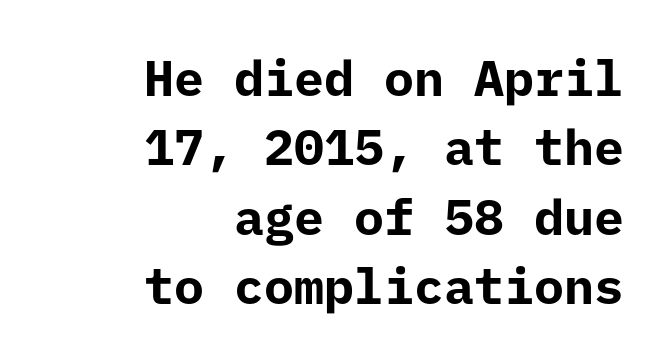
Q: Is the text bold? A: Yes.
Q: Is the text italic (slanted)? A: No, it is upright.
Q: Is the typeface a serif or a sans-serif typeface? A: Sans-serif.
Q: Is the text underlined? A: No.
Q: How is the paragraph aligned? A: Right-aligned.
Q: Is the spacing between letters normal or unusually wide? A: Normal.
Q: Is the spacing between lines tight, normal or loose? A: Normal.
Q: Width (condensed, normal, or wide)? A: Normal.
Q: Stroke contrast? A: Low.
Q: x-height? A: Medium.
